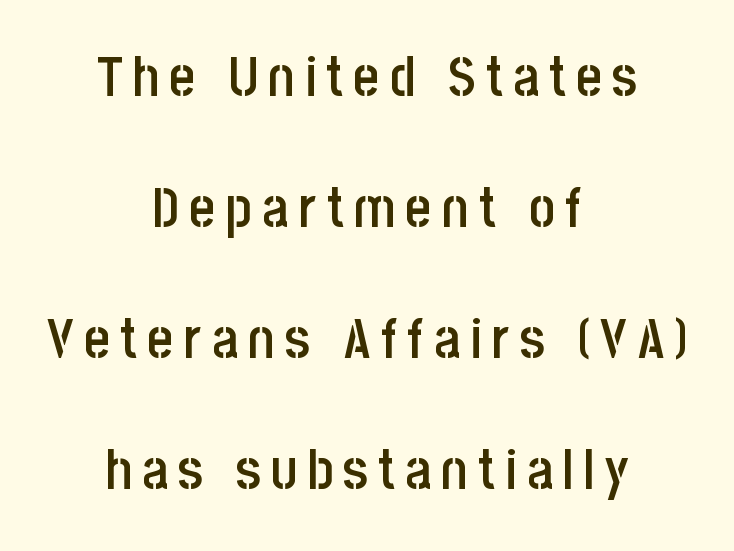
Designer's note — italics off, roman on. The letters carry no serifs — their stems end cleanly without finishing strokes. Nobody drew a line under any word here. Heft: intermediate — a semibold.
